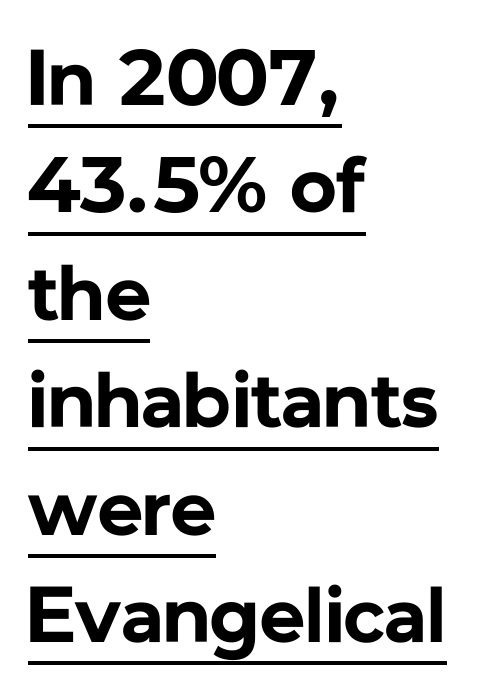
{"serif": "no", "italic": "no", "bold": "yes", "weight": "bold", "width": "normal", "stroke_contrast": "low", "x_height": "medium", "monospaced": "no", "underline": "yes", "align": "left", "line_spacing": "normal", "line_spacing_ratio": 1.36, "letter_spacing": "normal", "letter_spacing_em": 0.0, "glyph_px": 79}
